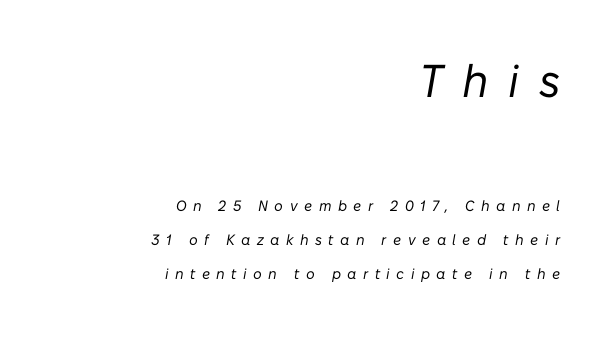
{"italic": "yes", "lean": "right", "slant_degrees": 10, "bold": "no", "weight": "regular", "width": "normal", "stroke_contrast": "low", "x_height": "medium", "monospaced": "no", "underline": "no", "align": "right", "line_spacing": "loose", "line_spacing_ratio": 2.28, "letter_spacing": "wide", "letter_spacing_em": 0.43, "larger_block": "first", "size_ratio": 3.07, "glyph_px": 46}
